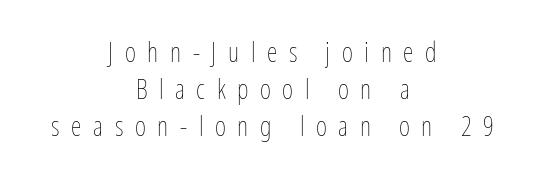
Q: Is the text bold? A: No.
Q: Is the text italic (slanted)? A: No, it is upright.
Q: Is the text underlined? A: No.
Q: How is the paragraph aligned? A: Centered.
Q: Is the spacing between letters normal or unusually wide? A: Unusually wide.
Q: Is the spacing between lines tight, normal or loose? A: Normal.
